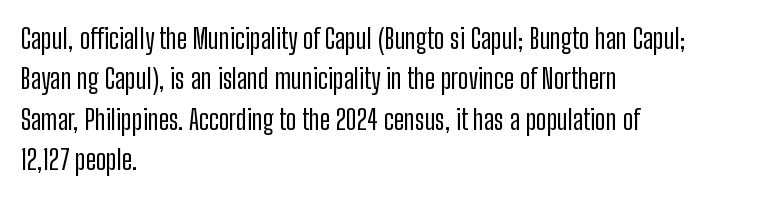
Observe the ordinary spacing: letters are neighbours, not strangers. Style check: upright. Is the block centered? No — it sits flush against the left margin. Check where the strokes stop: nothing finishes them off — pure sans. A clean baseline with only descenders dipping below it. Each letter keeps its own natural width here, so spacing adapts to shape.
